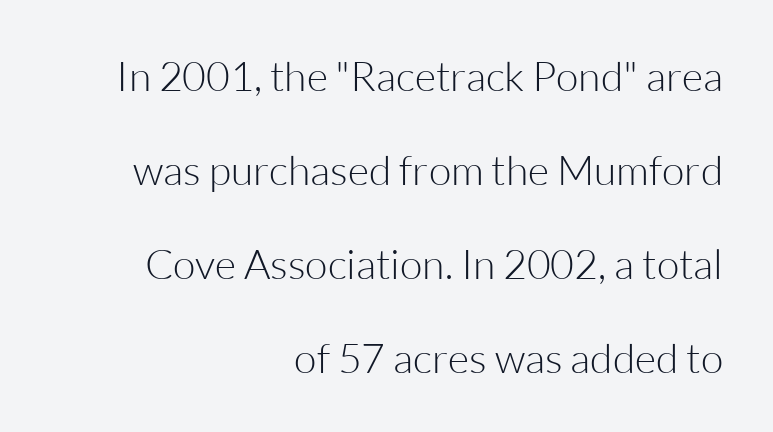
The image shows 41 px light sans-serif type, upright; set right-aligned, loose line spacing (2.29x), normal letter spacing, not underlined; low stroke contrast and a medium x-height.
